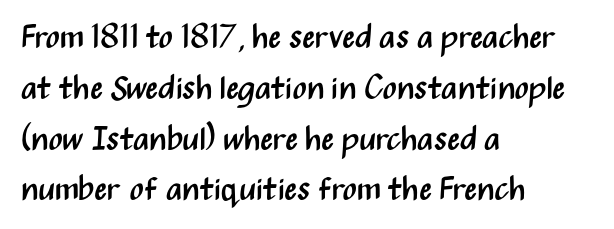
Q: Is the text bold? A: No.
Q: Is the text italic (slanted)? A: No, it is upright.
Q: Is the typeface a serif or a sans-serif typeface? A: Sans-serif.
Q: Is the text underlined? A: No.
Q: How is the paragraph aligned? A: Left-aligned.
Q: Is the spacing between letters normal or unusually wide? A: Normal.
Q: Is the spacing between lines tight, normal or loose? A: Normal.
Q: Width (condensed, normal, or wide)? A: Condensed.
Q: Stroke contrast? A: Medium.
Q: x-height? A: Medium.
Q: Monospaced? A: No.
